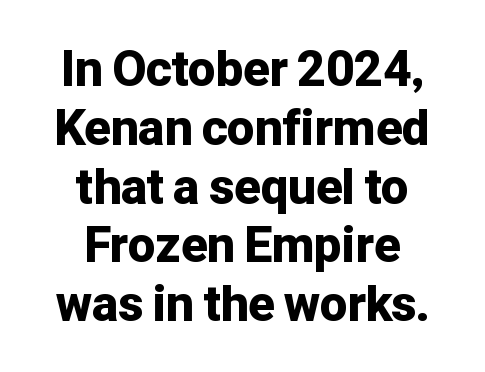
{"serif": "no", "italic": "no", "bold": "yes", "weight": "bold", "width": "normal", "stroke_contrast": "low", "x_height": "medium", "monospaced": "no", "underline": "no", "align": "center", "line_spacing_ratio": 1.2, "letter_spacing": "normal", "letter_spacing_em": 0.0, "glyph_px": 49}
